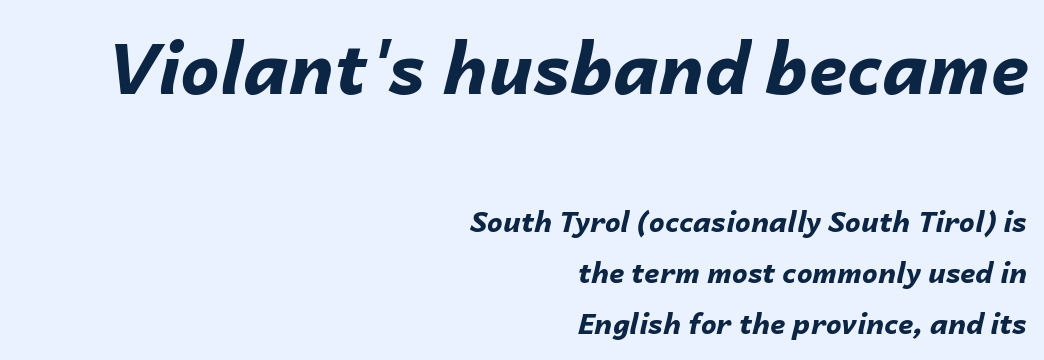
{"italic": "yes", "lean": "right", "slant_degrees": 14, "bold": "yes", "weight": "bold", "width": "normal", "stroke_contrast": "low", "x_height": "medium", "monospaced": "no", "underline": "no", "align": "right", "line_spacing_ratio": 1.82, "letter_spacing": "normal", "letter_spacing_em": 0.0, "larger_block": "first", "size_ratio": 2.5, "glyph_px": 70}
